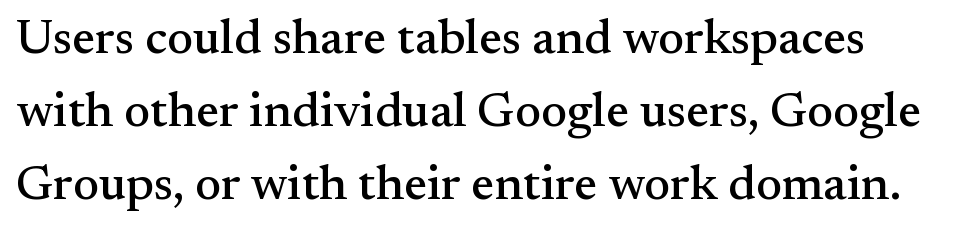
Q: Is the text italic (slanted)? A: No, it is upright.
Q: Is the typeface a serif or a sans-serif typeface? A: Serif.
Q: Is the text underlined? A: No.
Q: Is the spacing between letters normal or unusually wide? A: Normal.
Q: Is the spacing between lines tight, normal or loose? A: Normal.
Q: Width (condensed, normal, or wide)? A: Normal.
Q: Stroke contrast? A: Medium.
Q: x-height? A: Small.
Q: Monospaced? A: No.
